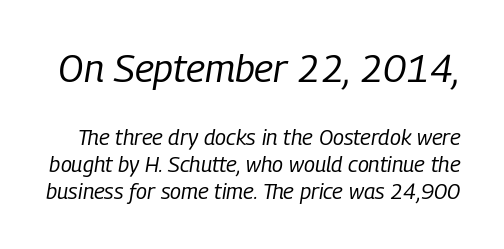
Summary of weight: not heavy and not bold. The typography opts for an oblique posture over an upright one. Nobody drew a line under any word here. The face used here is proportionally spaced, like ordinary book or web type. Look at the glyph heights: the upper group is clearly the bigger setting.
